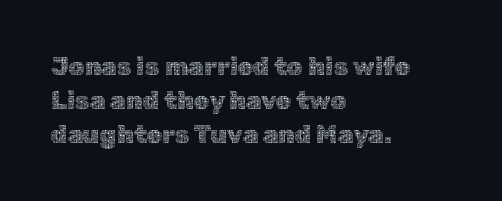
The image shows 25 px text type, upright; set left-aligned, normal line spacing (1.36x), normal letter spacing, not underlined.
